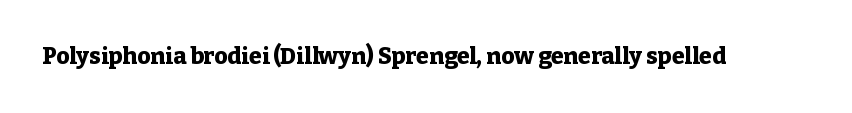
Notice how thick the strokes are: this is what a full bold looks like. In terms of letterspacing, this is plain default setting. The specimen omits any rule beneath the text block's lines. The lettering stays uniformly vertical, giving the passage a roman look.
